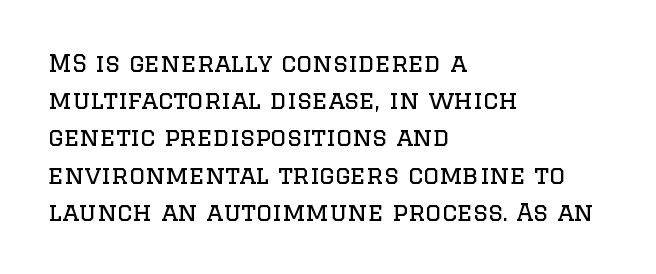
Q: Is the text bold? A: No.
Q: Is the text italic (slanted)? A: No, it is upright.
Q: Is the text underlined? A: No.
Q: How is the paragraph aligned? A: Left-aligned.
Q: Is the spacing between letters normal or unusually wide? A: Normal.
Q: Is the spacing between lines tight, normal or loose? A: Normal.
